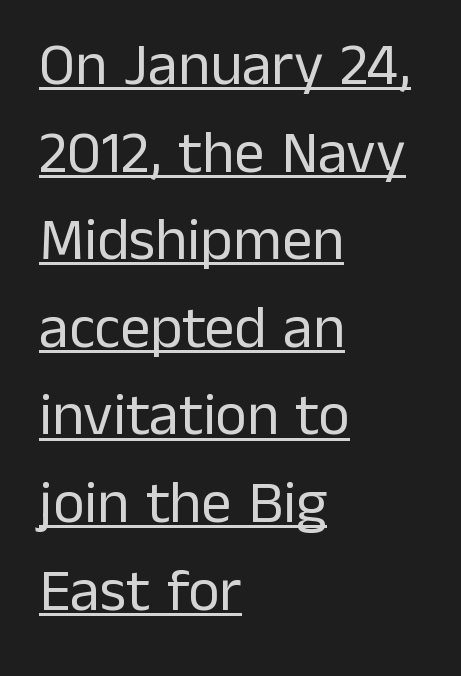
The vertical gap from one line to the next is medium. Students, note that the glyphs here touch the page at normal intervals. The passage shown is typed in a proportional face where columns would drift. Is this a sans? Yes — the strokes have no serifs.
